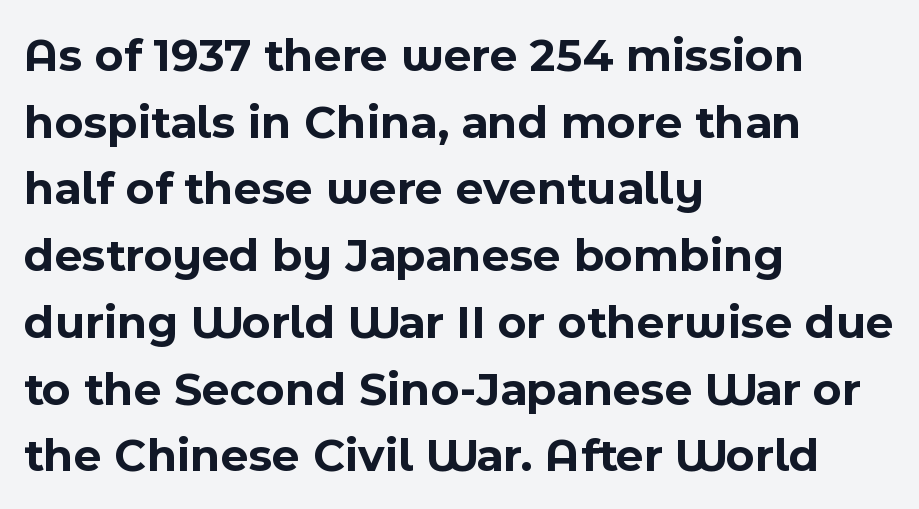
What kind of face is this? One without serifs — a sans. Summary of vertical rhythm: regular, with standard interline spacing. The baseline area is clear. Horizontal alignment here is leftward, the default for most running prose.
